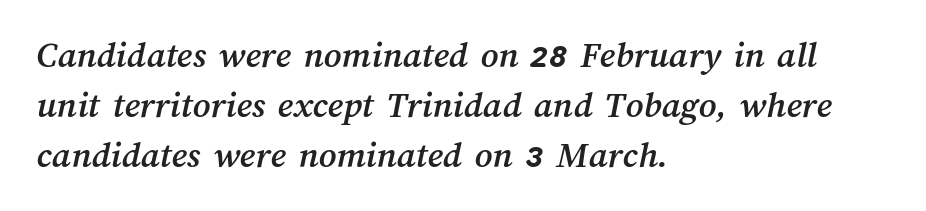
{"width": "normal", "stroke_contrast": "medium", "x_height": "medium", "monospaced": "no", "underline": "no", "align": "left", "line_spacing": "normal", "line_spacing_ratio": 1.31, "letter_spacing": "normal", "letter_spacing_em": 0.0, "glyph_px": 38}
